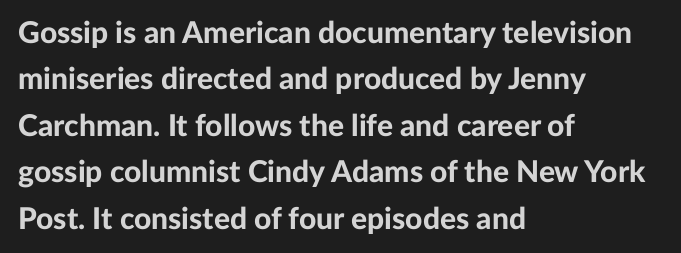
{"serif": "no", "italic": "no", "bold": "yes", "weight": "bold", "width": "normal", "stroke_contrast": "low", "x_height": "medium", "monospaced": "no", "underline": "no", "align": "left", "line_spacing": "normal", "line_spacing_ratio": 1.55, "letter_spacing": "normal", "letter_spacing_em": 0.0, "glyph_px": 30}
